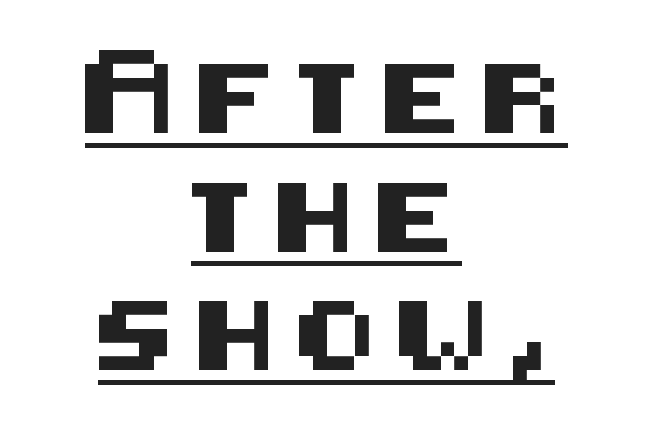
Check where the strokes stop: nothing finishes them off — pure sans. These lines are centered, leaving both edges ragged. A typographer would call this underscored text. The specimen reads as upright at a glance.
